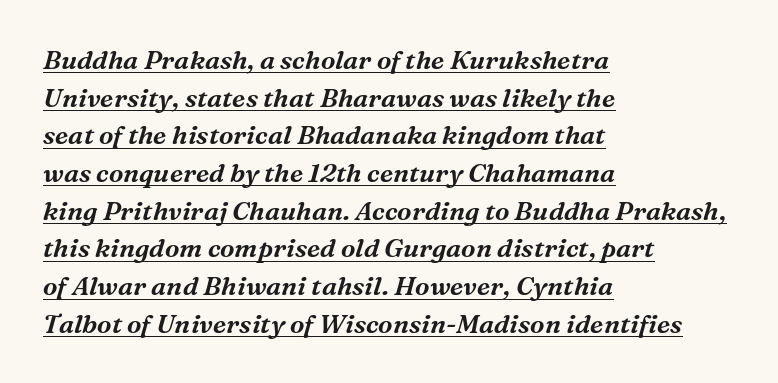
{"italic": "yes", "lean": "right", "slant_degrees": 16, "underline": "yes", "align": "left", "line_spacing": "normal", "line_spacing_ratio": 1.45, "letter_spacing": "normal", "letter_spacing_em": 0.0, "glyph_px": 26}
